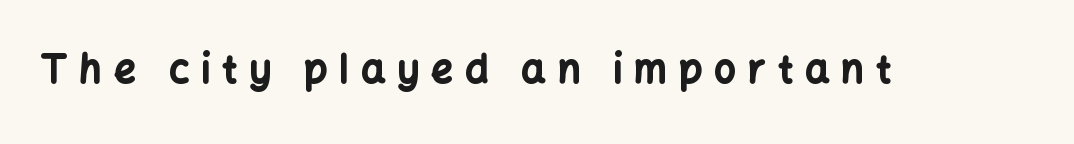
The image shows 38 px bold sans-serif type, upright; set unusually wide letter spacing (+0.32 em), not underlined; low stroke contrast and a medium x-height.
